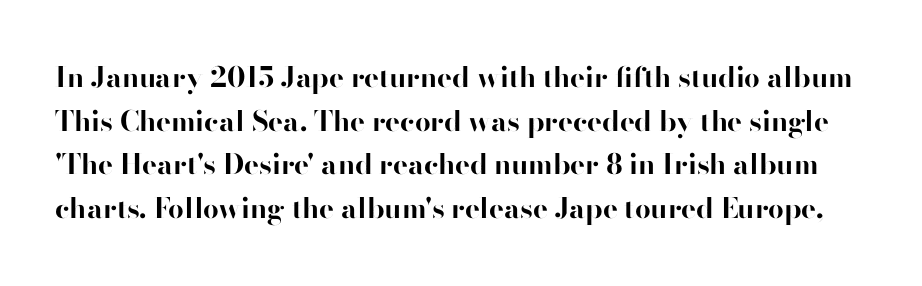
Q: Is the text bold? A: Yes.
Q: Is the text italic (slanted)? A: No, it is upright.
Q: Is the typeface a serif or a sans-serif typeface? A: Sans-serif.
Q: Is the text underlined? A: No.
Q: Is the spacing between letters normal or unusually wide? A: Normal.
Q: Is the spacing between lines tight, normal or loose? A: Normal.
Q: Width (condensed, normal, or wide)? A: Normal.
Q: Stroke contrast? A: High.
Q: x-height? A: Small.
Q: Monospaced? A: No.
